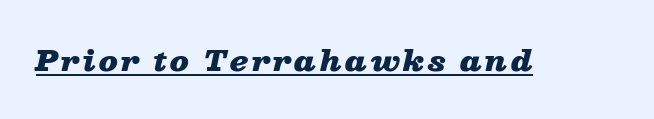
Q: Is the text bold? A: Yes.
Q: Is the text italic (slanted)? A: Yes, it leans right by about 13 degrees.
Q: Is the text underlined? A: Yes.
Q: Width (condensed, normal, or wide)? A: Wide.
Q: Stroke contrast? A: Low.
Q: x-height? A: Medium.
Q: Monospaced? A: No.
